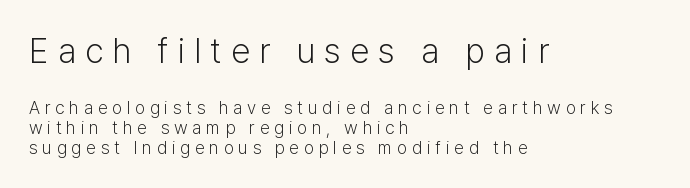
{"serif": "no", "italic": "no", "bold": "no", "weight": "light", "width": "normal", "stroke_contrast": "low", "x_height": "medium", "monospaced": "no", "underline": "no", "align": "left", "line_spacing": "tight", "line_spacing_ratio": 1.11, "letter_spacing": "wide", "letter_spacing_em": 0.26, "larger_block": "first", "size_ratio": 1.94, "glyph_px": 35}
